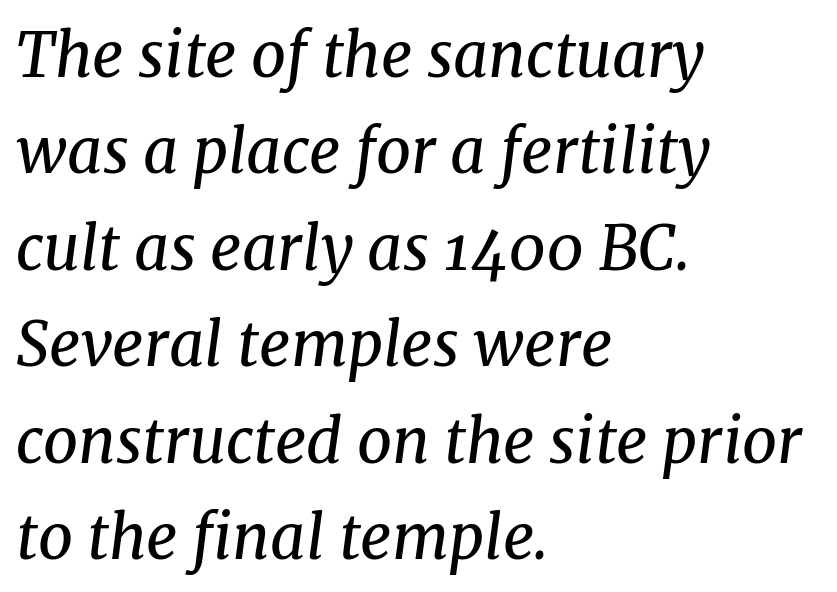
The designer went with a serif here, giving each stem small feet. The leading is moderate, giving the passage an even texture. Unmarked baselines from the first word to the last. You could call the tracking neutral — neither tight nor loose. Stroke thickness stays within the range of a standard reading face or lighter. It's the slanting kind of type.
